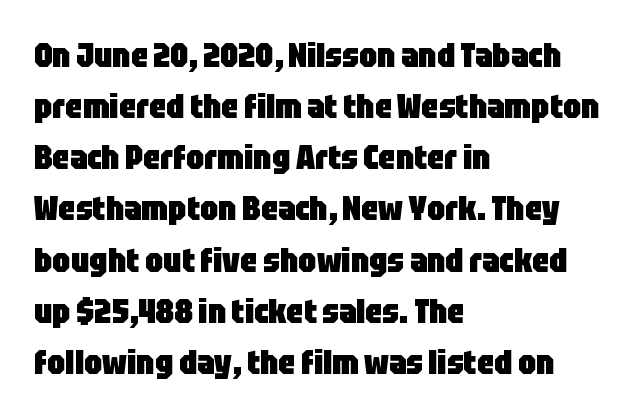
The image shows 33 px heavy, condensed sans-serif type, upright; set left-aligned, normal line spacing (1.55x), normal letter spacing, not underlined; low stroke contrast and a large x-height.
